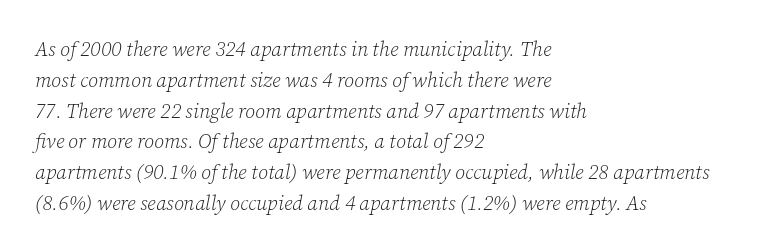
The typesetting does not lean heavy: it is not bold. The passage shown is not underscored anywhere. The passage shown leans; its letterforms are oblique. Normally led — the rows are evenly, conventionally spaced. The horizontal fit of the characters is conventional and even.
